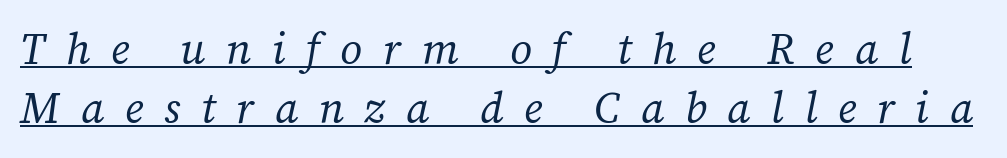
You can tell from the footed stems that serif type was used. This rendering widens character spacing well past its baseline value. The specimen reads as italic at a glance. Is this a fixed-width face? No — the glyphs have proportional, varying widths. Emphasis is given by a line drawn under the lettering.
